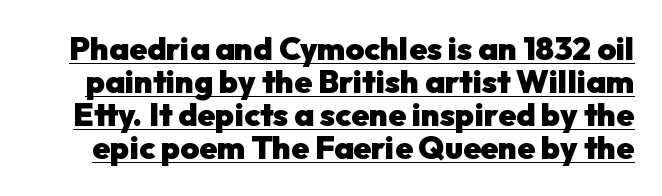
Q: Is the text bold? A: Yes.
Q: Is the text italic (slanted)? A: No, it is upright.
Q: Is the typeface a serif or a sans-serif typeface? A: Sans-serif.
Q: Is the text underlined? A: Yes.
Q: Is the spacing between letters normal or unusually wide? A: Normal.
Q: Is the spacing between lines tight, normal or loose? A: Tight.
Q: Width (condensed, normal, or wide)? A: Normal.
Q: Stroke contrast? A: Low.
Q: x-height? A: Medium.
Q: Monospaced? A: No.
